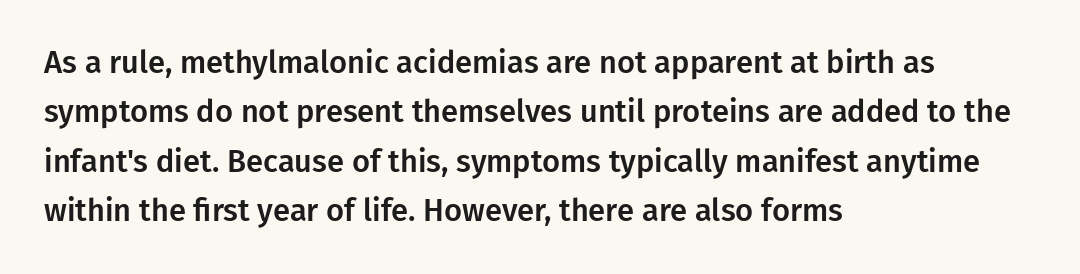
Q: Is the text italic (slanted)? A: No, it is upright.
Q: Is the typeface a serif or a sans-serif typeface? A: Sans-serif.
Q: Is the text underlined? A: No.
Q: How is the paragraph aligned? A: Left-aligned.
Q: Is the spacing between letters normal or unusually wide? A: Normal.
Q: Is the spacing between lines tight, normal or loose? A: Normal.
Q: Width (condensed, normal, or wide)? A: Normal.
Q: Stroke contrast? A: Low.
Q: x-height? A: Medium.
Q: Monospaced? A: No.
